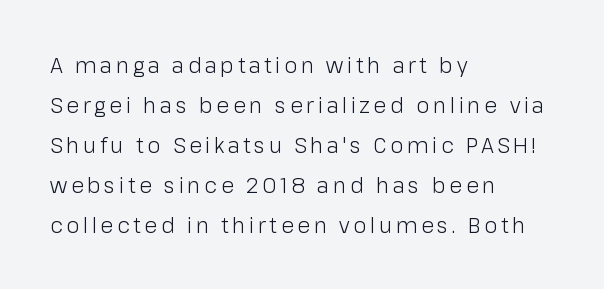
Q: Is the text bold? A: No.
Q: Is the text italic (slanted)? A: No, it is upright.
Q: Is the text underlined? A: No.
Q: How is the paragraph aligned? A: Left-aligned.
Q: Is the spacing between lines tight, normal or loose? A: Loose.
